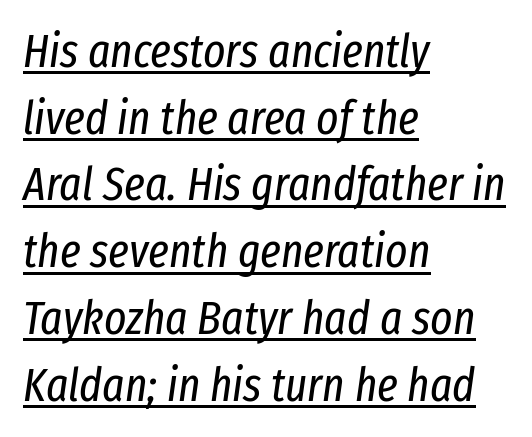
Horizontally, the lines are justified to the leading edge only. Is the type heavy? It reads as light-to-regular instead. Interline gaps are of average width in this sample. The face used here appears with an underline applied. This sample has the flowing, uneven cadence of proportional lettering.
